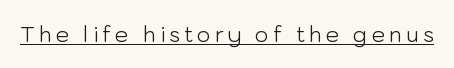
The image shows 21 px text type, upright; set unusually wide letter spacing (+0.2 em), underlined.
